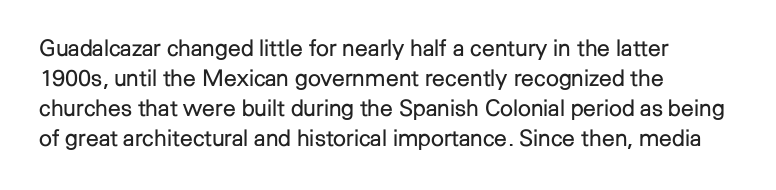
Q: Is the text bold? A: No.
Q: Is the text italic (slanted)? A: No, it is upright.
Q: Is the text underlined? A: No.
Q: How is the paragraph aligned? A: Left-aligned.
Q: Is the spacing between letters normal or unusually wide? A: Normal.
Q: Is the spacing between lines tight, normal or loose? A: Normal.
